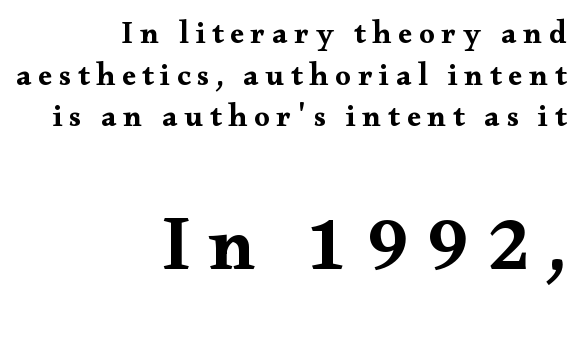
The image shows 77 px bold, wide serif type, upright; set right-aligned, normal line spacing (1.34x), unusually wide letter spacing (+0.22 em), not underlined; the second (bottom) block is 2.48x larger; medium stroke contrast and a small x-height.
